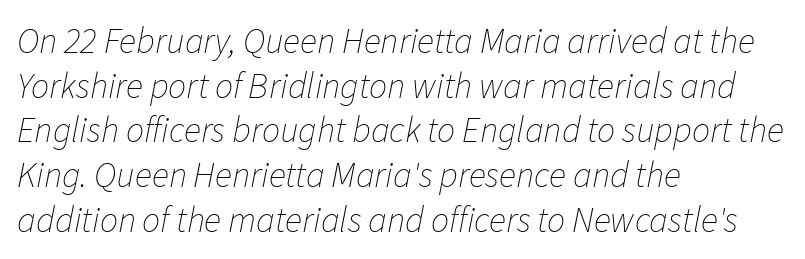
The image shows 36 px thin type, italic (leaning right); set left-aligned, line spacing 1.24x, normal letter spacing, not underlined; low stroke contrast and a medium x-height.
